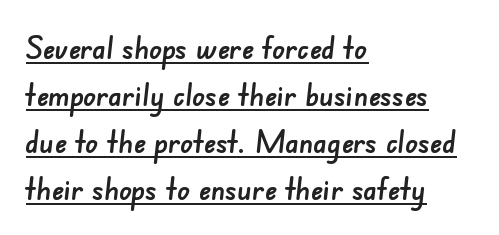
The image shows 32 px sans-serif type; set left-aligned, normal line spacing (1.47x), normal letter spacing, underlined; low stroke contrast and a small x-height.
